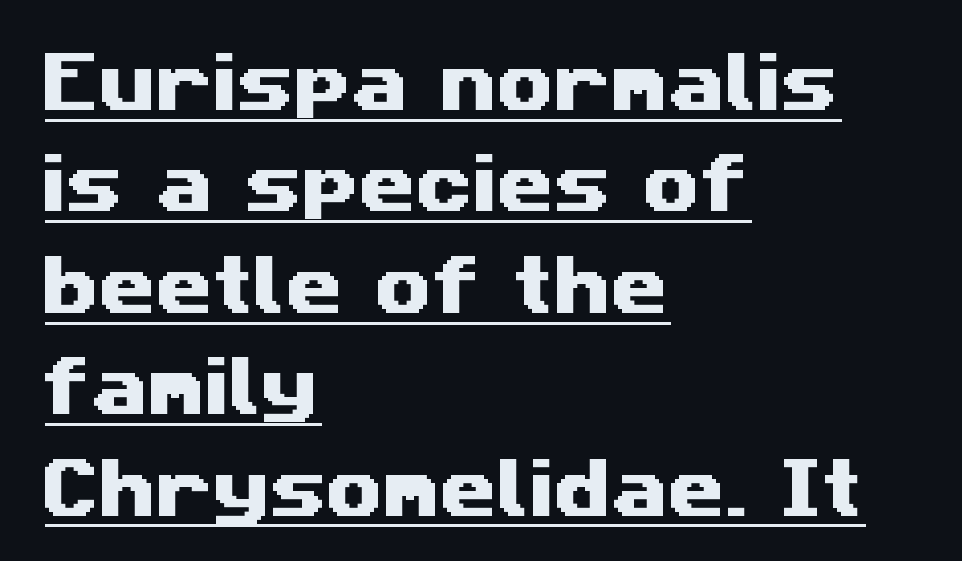
{"serif": "no", "width": "wide", "stroke_contrast": "medium", "x_height": "medium", "monospaced": "no", "underline": "yes", "align": "left", "line_spacing": "normal", "line_spacing_ratio": 1.56, "letter_spacing": "normal", "letter_spacing_em": 0.0, "glyph_px": 65}
